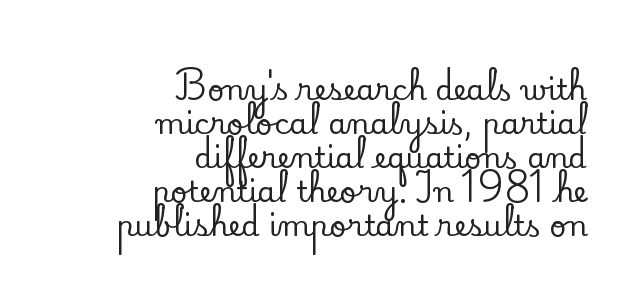
The image shows 29 px serif type, upright; set right-aligned, line spacing 1.17x, normal letter spacing, not underlined; low stroke contrast and a small x-height.
